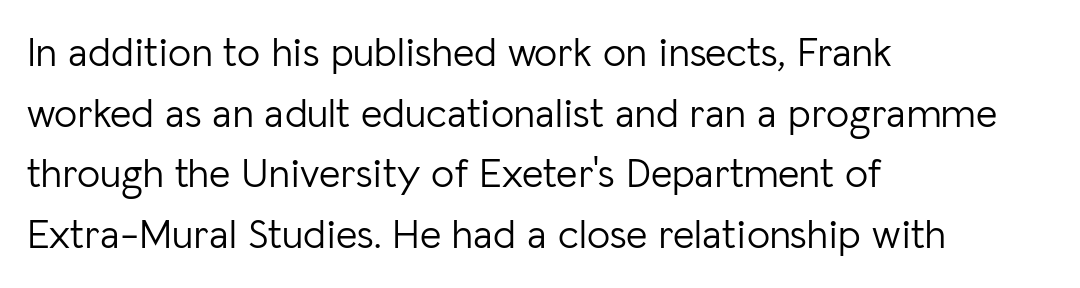
Q: Is the text bold? A: No.
Q: Is the text italic (slanted)? A: No, it is upright.
Q: Is the typeface a serif or a sans-serif typeface? A: Sans-serif.
Q: Is the text underlined? A: No.
Q: How is the paragraph aligned? A: Left-aligned.
Q: Is the spacing between letters normal or unusually wide? A: Normal.
Q: Is the spacing between lines tight, normal or loose? A: Normal.
Q: Width (condensed, normal, or wide)? A: Normal.
Q: Stroke contrast? A: Low.
Q: x-height? A: Medium.
Q: Monospaced? A: No.
